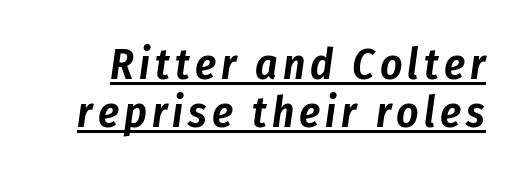
{"italic": "yes", "lean": "right", "slant_degrees": 8, "width": "condensed", "stroke_contrast": "low", "x_height": "medium", "monospaced": "no", "underline": "yes", "line_spacing": "tight", "line_spacing_ratio": 1.12, "glyph_px": 43}
